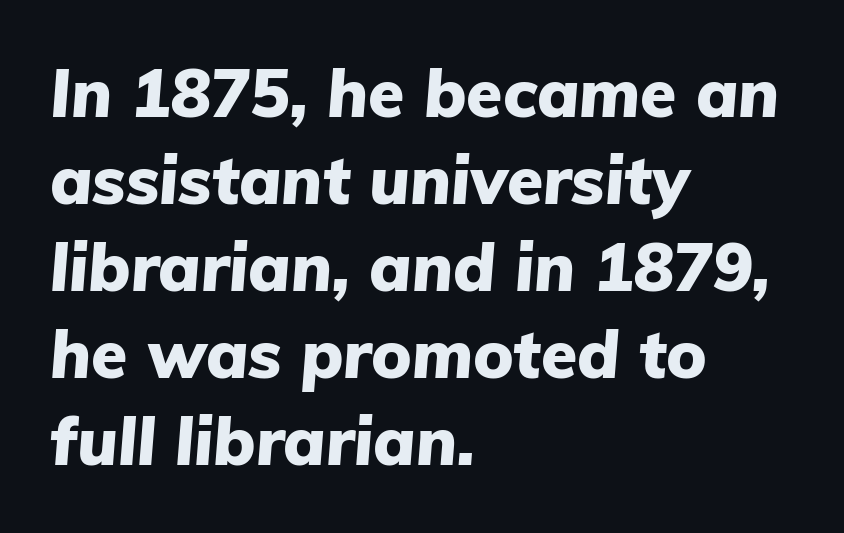
The image shows 66 px heavy type, italic (leaning right); set left-aligned, normal line spacing (1.32x), normal letter spacing, not underlined; low stroke contrast and a medium x-height.
